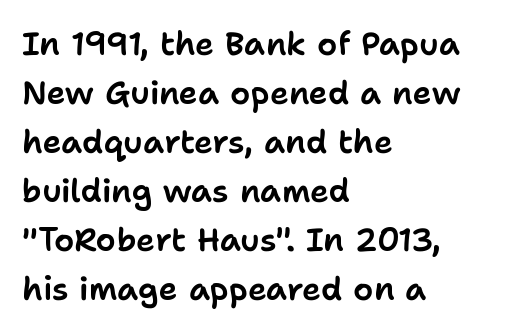
Q: Is the text italic (slanted)? A: No, it is upright.
Q: Is the typeface a serif or a sans-serif typeface? A: Sans-serif.
Q: Is the text underlined? A: No.
Q: How is the paragraph aligned? A: Left-aligned.
Q: Is the spacing between letters normal or unusually wide? A: Normal.
Q: Is the spacing between lines tight, normal or loose? A: Normal.
Q: Width (condensed, normal, or wide)? A: Normal.
Q: Stroke contrast? A: Low.
Q: x-height? A: Medium.
Q: Monospaced? A: No.
